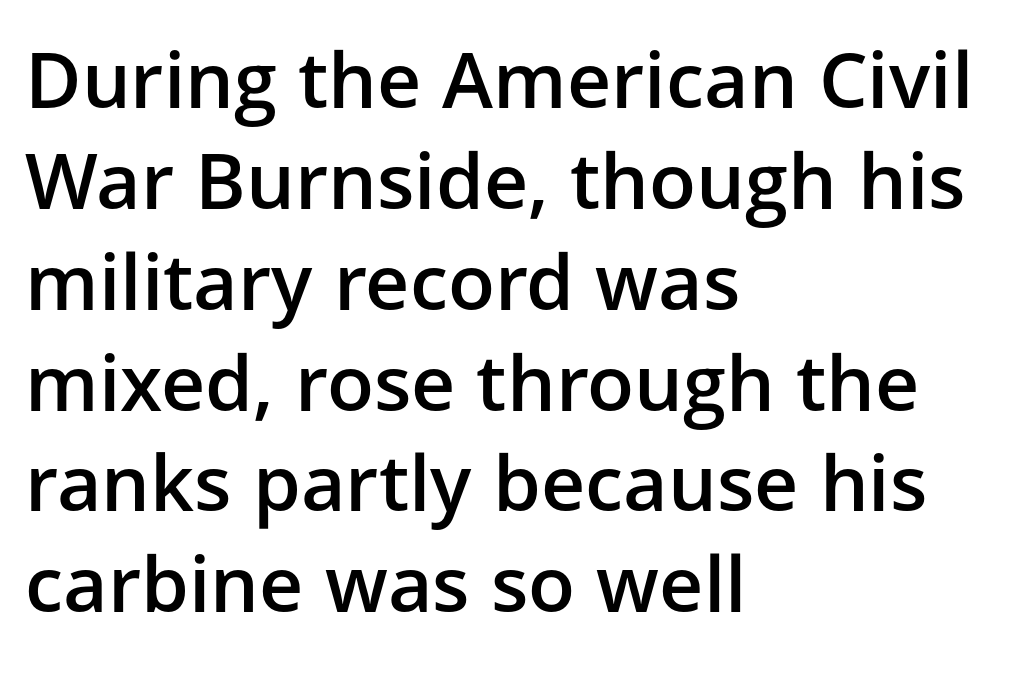
Q: Is the text bold? A: Semi-bold.
Q: Is the text italic (slanted)? A: No, it is upright.
Q: Is the typeface a serif or a sans-serif typeface? A: Sans-serif.
Q: Is the text underlined? A: No.
Q: How is the paragraph aligned? A: Left-aligned.
Q: Is the spacing between letters normal or unusually wide? A: Normal.
Q: Is the spacing between lines tight, normal or loose? A: Normal.
Q: Width (condensed, normal, or wide)? A: Normal.
Q: Stroke contrast? A: Low.
Q: x-height? A: Medium.
Q: Monospaced? A: No.
